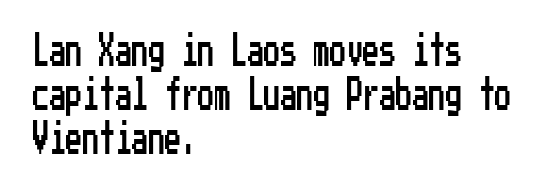
{"serif": "no", "italic": "no", "width": "condensed", "stroke_contrast": "low", "x_height": "medium", "underline": "no", "align": "left", "line_spacing": "normal", "line_spacing_ratio": 1.33, "letter_spacing": "normal", "letter_spacing_em": 0.0, "glyph_px": 33}
